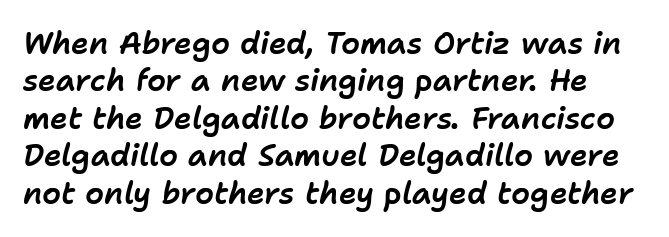
Normally led — the rows are evenly, conventionally spaced. Glance below the letters and you will spot only blank space. Tracking here is standard; glyphs follow each other at the usual distance. You could not count columns in this text — the font is proportionally spaced.
